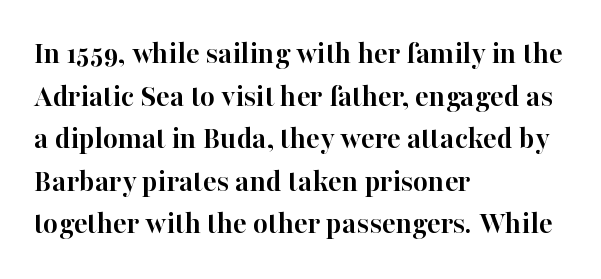
Q: Is the text bold? A: Yes.
Q: Is the text italic (slanted)? A: No, it is upright.
Q: Is the typeface a serif or a sans-serif typeface? A: Serif.
Q: Is the text underlined? A: No.
Q: How is the paragraph aligned? A: Left-aligned.
Q: Is the spacing between letters normal or unusually wide? A: Normal.
Q: Is the spacing between lines tight, normal or loose? A: Normal.
Q: Width (condensed, normal, or wide)? A: Normal.
Q: Stroke contrast? A: High.
Q: x-height? A: Medium.
Q: Monospaced? A: No.
